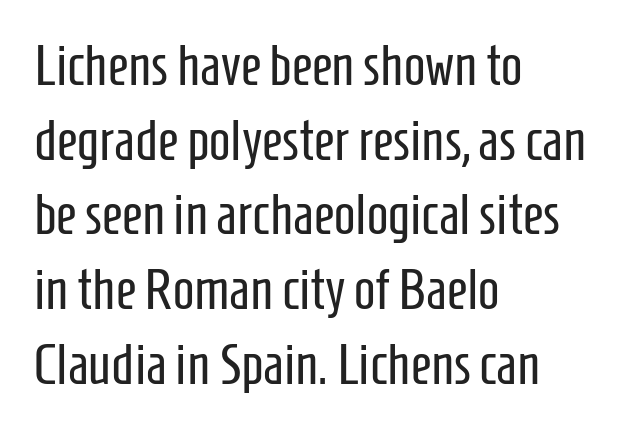
{"serif": "no", "italic": "no", "bold": "no", "weight": "regular", "width": "condensed", "stroke_contrast": "low", "x_height": "medium", "monospaced": "no", "underline": "no", "align": "left", "line_spacing": "normal", "line_spacing_ratio": 1.31, "letter_spacing": "normal", "letter_spacing_em": 0.0, "glyph_px": 57}
